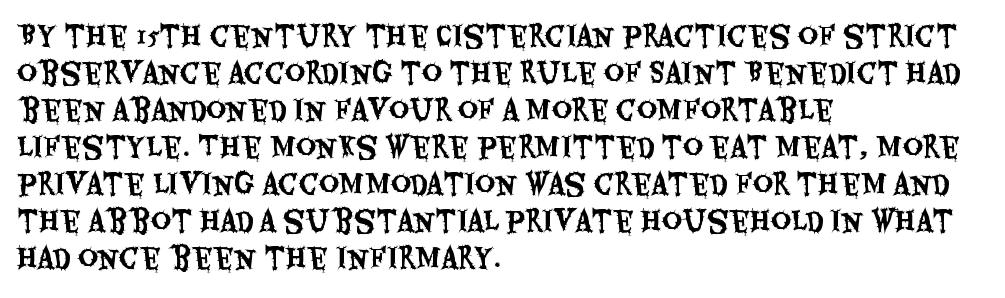
The image shows 28 px condensed sans-serif type, upright; set left-aligned, normal line spacing (1.32x), normal letter spacing, not underlined; medium stroke contrast and a large x-height.
